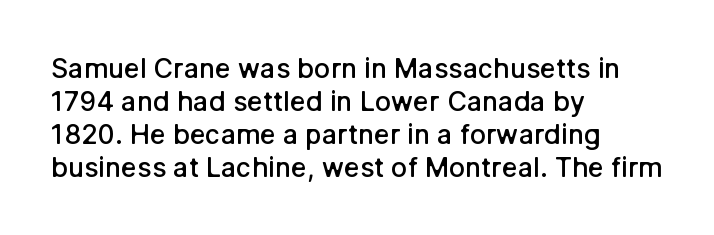
The image shows 27 px text type, upright; set left-aligned, line spacing 1.22x, normal letter spacing, not underlined.
